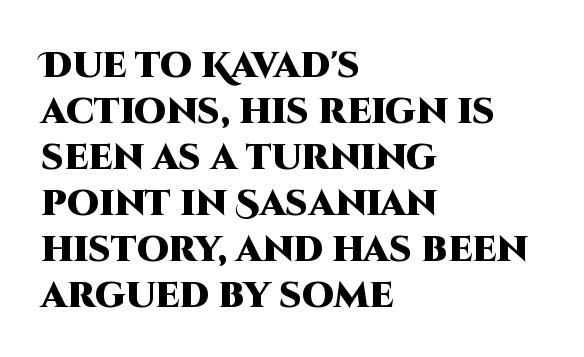
What's the leading like? Ordinary, nothing unusual. The rendering uses natural spacing where letterforms have individual widths. The rendering shows plain stroke endings on the letterforms — a sans-serif design. Nope, not italic — everything's standing straight.
